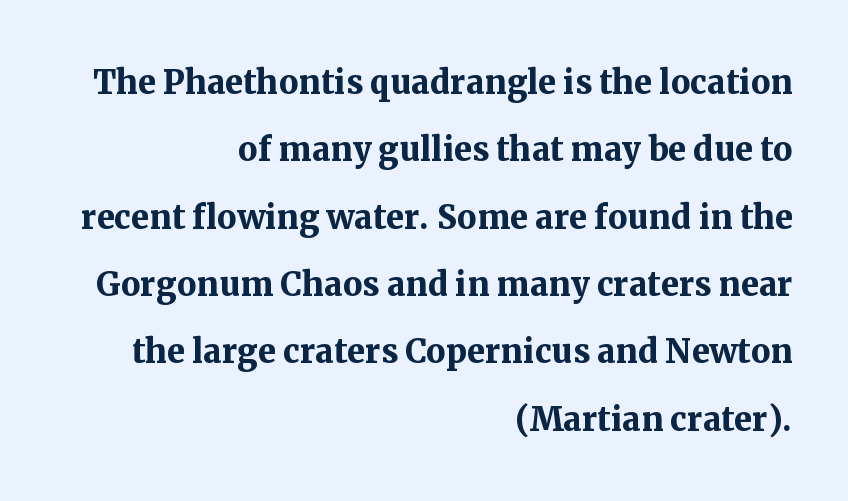
The image shows 44 px semibold serif type, upright; set right-aligned, normal line spacing (1.53x), normal letter spacing, not underlined; medium stroke contrast and a medium x-height.
